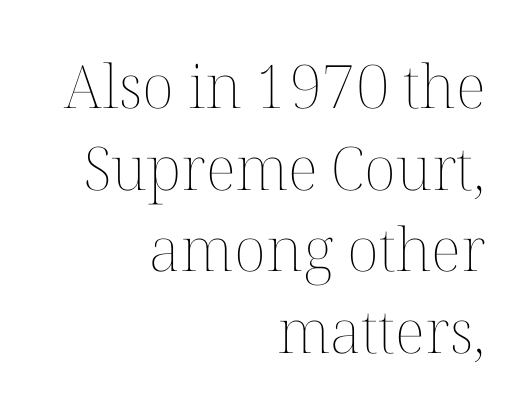
A typesetter would call this zero additional tracking. When letters stand straight like this, we call the style roman or upright. Words float on clear page, feet unadorned. Does the copy run flush right? Yes — the right margin is perfectly even.
